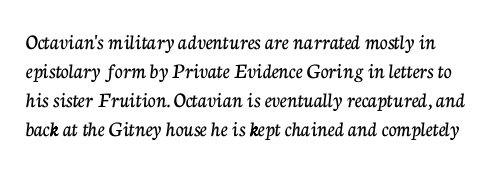
Words float on clear page, feet unadorned. There is no visible air inserted between adjacent glyphs. The space between consecutive lines is moderate.
